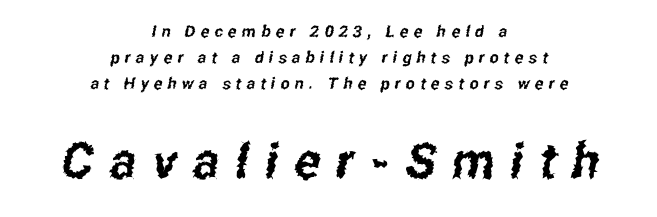
Q: Is the typeface a serif or a sans-serif typeface? A: Sans-serif.
Q: Is the text underlined? A: No.
Q: How is the paragraph aligned? A: Centered.
Q: Is the spacing between letters normal or unusually wide? A: Unusually wide.
Q: Is the spacing between lines tight, normal or loose? A: Normal.
Q: Which block of text is set in a larger size, the first (top) or the second (bottom)? A: The second (bottom) one.
Q: Width (condensed, normal, or wide)? A: Condensed.
Q: Stroke contrast? A: Low.
Q: x-height? A: Medium.
Q: Monospaced? A: No.
